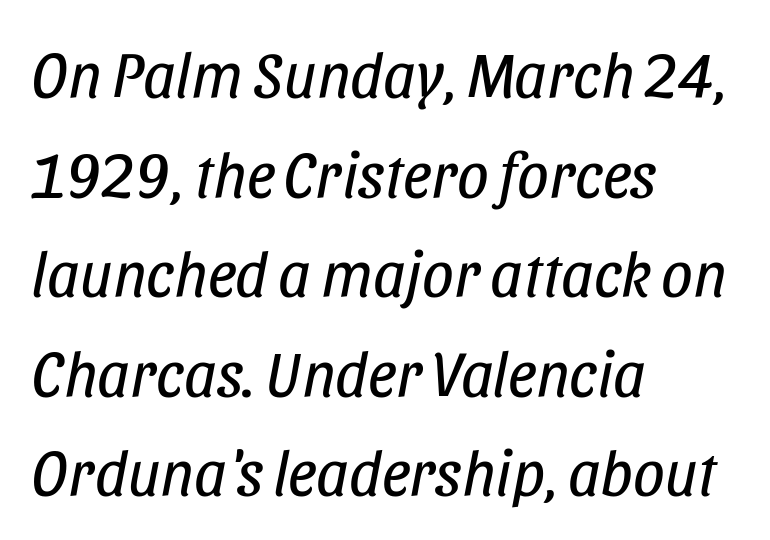
The image shows 63 px regular-weight, condensed type, italic (leaning right); set left-aligned, normal line spacing (1.58x), normal letter spacing, not underlined; low stroke contrast and a large x-height.
